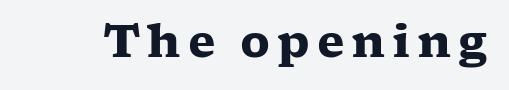
You could not count columns in this text — the font is proportionally spaced. Each glyph is drawn with heavy, bold strokes. A serif font was chosen for this passage. The passage shown is not underscored anywhere.
